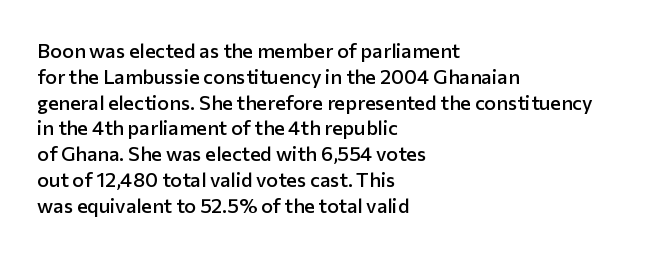
The image shows 20 px text type, upright; set left-aligned, normal line spacing (1.29x), normal letter spacing, not underlined.
